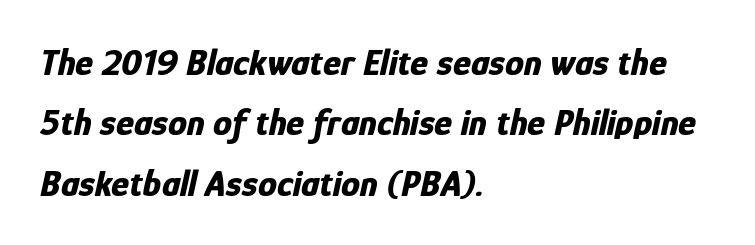
The image shows 38 px bold, condensed type, italic (leaning right); set left-aligned, normal line spacing (1.59x), normal letter spacing, not underlined; low stroke contrast and a medium x-height.
